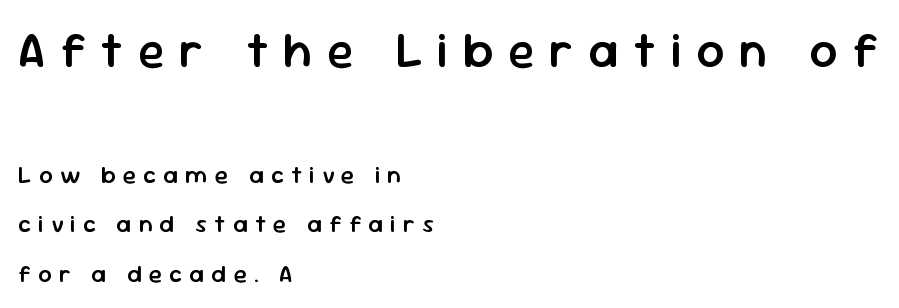
The image shows 49 px semibold sans-serif type, upright; set left-aligned, loose line spacing (2.07x), unusually wide letter spacing (+0.3 em), not underlined; the first (top) block is 2.04x larger; low stroke contrast and a medium x-height.
